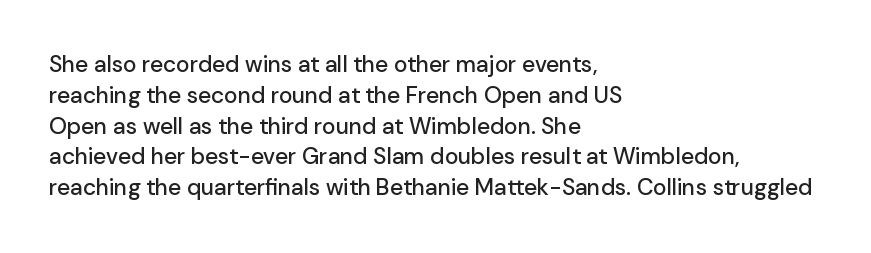
{"italic": "no", "underline": "no", "align": "left", "line_spacing": "normal", "line_spacing_ratio": 1.34, "letter_spacing": "normal", "letter_spacing_em": 0.0, "glyph_px": 23}
